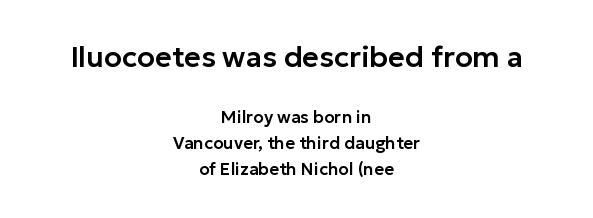
The image shows 29 px sans-serif type, upright; set centered, normal line spacing (1.53x), normal letter spacing, not underlined; the first (top) block is 1.71x larger; low stroke contrast and a medium x-height.
